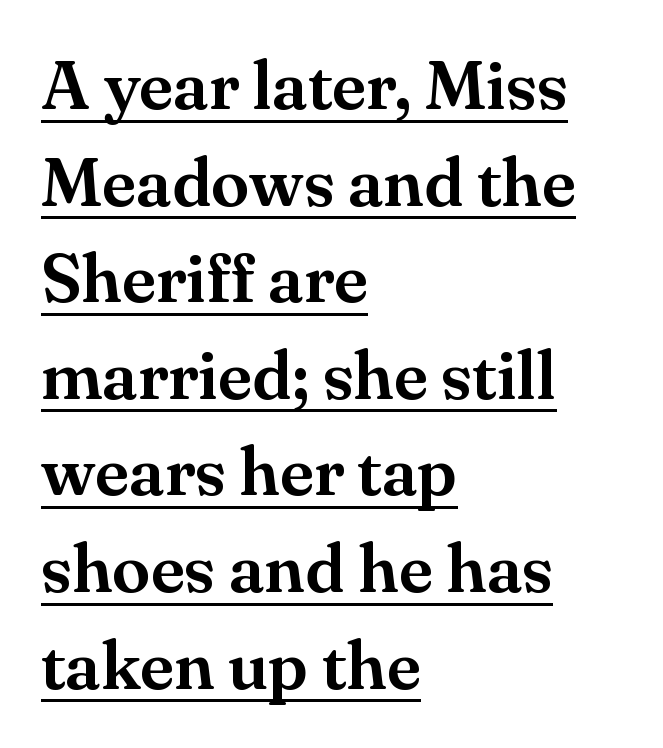
Q: Is the text italic (slanted)? A: No, it is upright.
Q: Is the typeface a serif or a sans-serif typeface? A: Serif.
Q: Is the text underlined? A: Yes.
Q: How is the paragraph aligned? A: Left-aligned.
Q: Is the spacing between letters normal or unusually wide? A: Normal.
Q: Is the spacing between lines tight, normal or loose? A: Normal.
Q: Width (condensed, normal, or wide)? A: Normal.
Q: Stroke contrast? A: Medium.
Q: x-height? A: Small.
Q: Monospaced? A: No.
